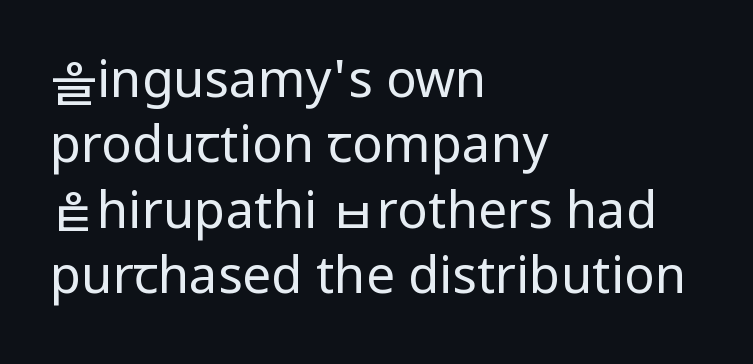
The image shows 51 px regular-weight, condensed sans-serif type, upright; set left-aligned, normal line spacing (1.28x), normal letter spacing, not underlined; low stroke contrast and a large x-height.
